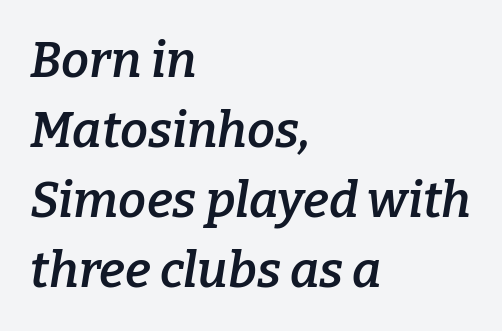
Q: Is the text bold? A: Semi-bold.
Q: Is the text italic (slanted)? A: Yes, it leans right by about 9 degrees.
Q: Is the typeface a serif or a sans-serif typeface? A: Serif.
Q: Is the text underlined? A: No.
Q: How is the paragraph aligned? A: Left-aligned.
Q: Is the spacing between letters normal or unusually wide? A: Normal.
Q: Is the spacing between lines tight, normal or loose? A: Normal.
Q: Width (condensed, normal, or wide)? A: Normal.
Q: Stroke contrast? A: Low.
Q: x-height? A: Medium.
Q: Monospaced? A: No.
